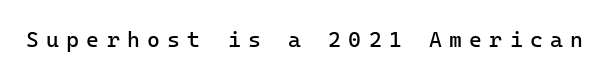
{"italic": "no", "bold": "no", "underline": "no", "letter_spacing": "wide", "letter_spacing_em": 0.33, "glyph_px": 22}
